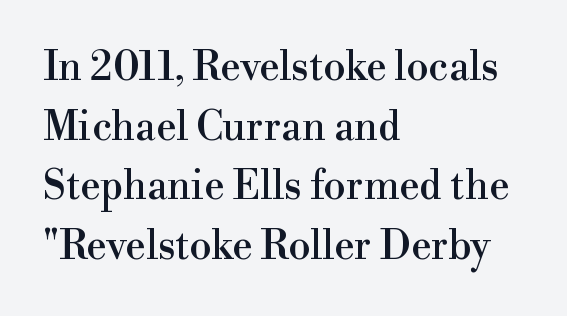
Q: Is the text italic (slanted)? A: No, it is upright.
Q: Is the typeface a serif or a sans-serif typeface? A: Serif.
Q: Is the text underlined? A: No.
Q: How is the paragraph aligned? A: Left-aligned.
Q: Is the spacing between letters normal or unusually wide? A: Normal.
Q: Is the spacing between lines tight, normal or loose? A: Normal.
Q: Width (condensed, normal, or wide)? A: Normal.
Q: x-height? A: Small.
Q: Monospaced? A: No.
